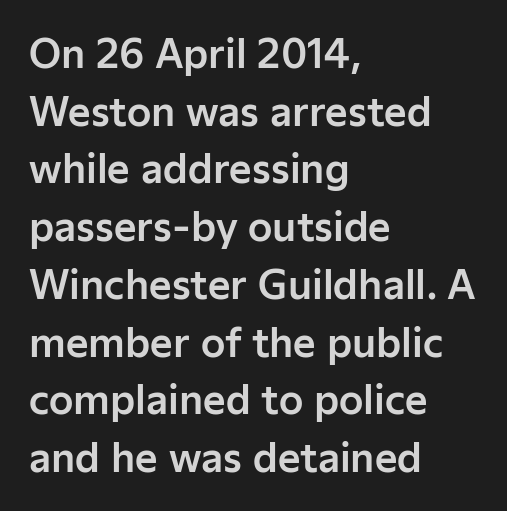
{"serif": "no", "italic": "no", "width": "normal", "stroke_contrast": "low", "x_height": "medium", "monospaced": "no", "underline": "no", "align": "left", "line_spacing": "normal", "line_spacing_ratio": 1.48, "letter_spacing": "normal", "letter_spacing_em": 0.0, "glyph_px": 39}
